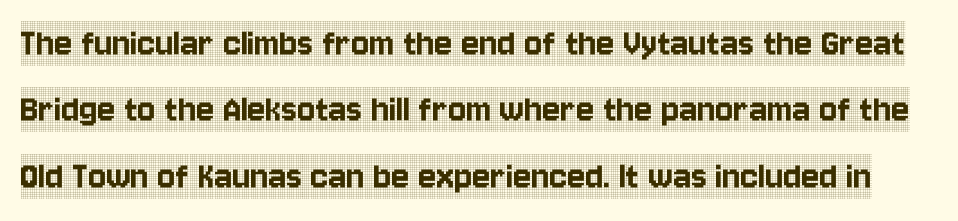
The image shows 42 px condensed serif type, upright; set normal line spacing (1.58x), normal letter spacing, not underlined; a large x-height.
